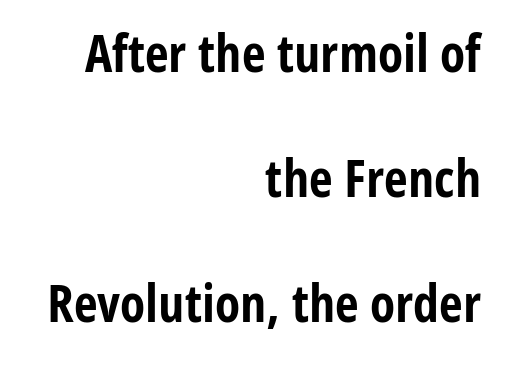
Q: Is the text bold? A: Yes.
Q: Is the text italic (slanted)? A: No, it is upright.
Q: Is the typeface a serif or a sans-serif typeface? A: Sans-serif.
Q: Is the text underlined? A: No.
Q: How is the paragraph aligned? A: Right-aligned.
Q: Is the spacing between letters normal or unusually wide? A: Normal.
Q: Is the spacing between lines tight, normal or loose? A: Loose.
Q: Width (condensed, normal, or wide)? A: Condensed.
Q: Stroke contrast? A: Low.
Q: x-height? A: Medium.
Q: Monospaced? A: No.
